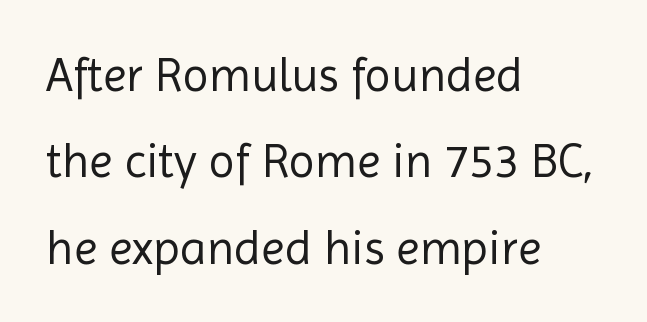
The image shows 48 px regular-weight sans-serif type, upright; set left-aligned, line spacing 1.8x, normal letter spacing, not underlined; a medium x-height.
